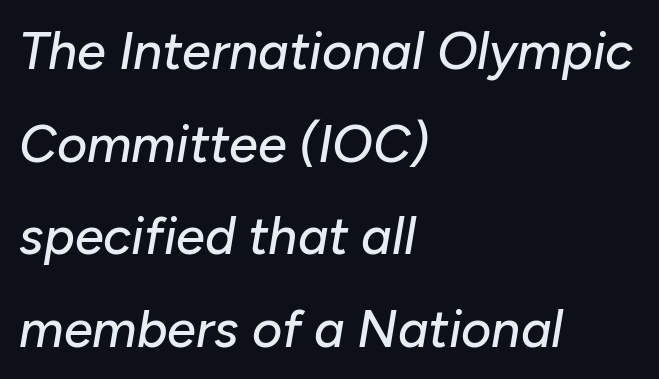
Q: Is the text italic (slanted)? A: Yes, it leans right by about 10 degrees.
Q: Is the text underlined? A: No.
Q: How is the paragraph aligned? A: Left-aligned.
Q: Is the spacing between letters normal or unusually wide? A: Normal.
Q: Width (condensed, normal, or wide)? A: Normal.
Q: Stroke contrast? A: Low.
Q: x-height? A: Medium.
Q: Monospaced? A: No.
